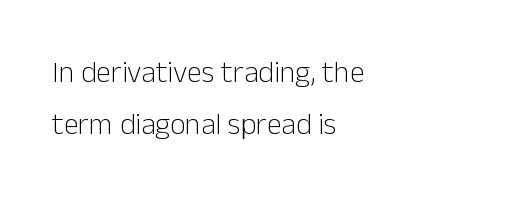
Q: Is the text bold? A: No.
Q: Is the text italic (slanted)? A: No, it is upright.
Q: Is the typeface a serif or a sans-serif typeface? A: Sans-serif.
Q: Is the text underlined? A: No.
Q: How is the paragraph aligned? A: Left-aligned.
Q: Is the spacing between letters normal or unusually wide? A: Normal.
Q: Width (condensed, normal, or wide)? A: Normal.
Q: Stroke contrast? A: Low.
Q: x-height? A: Medium.
Q: Monospaced? A: No.
